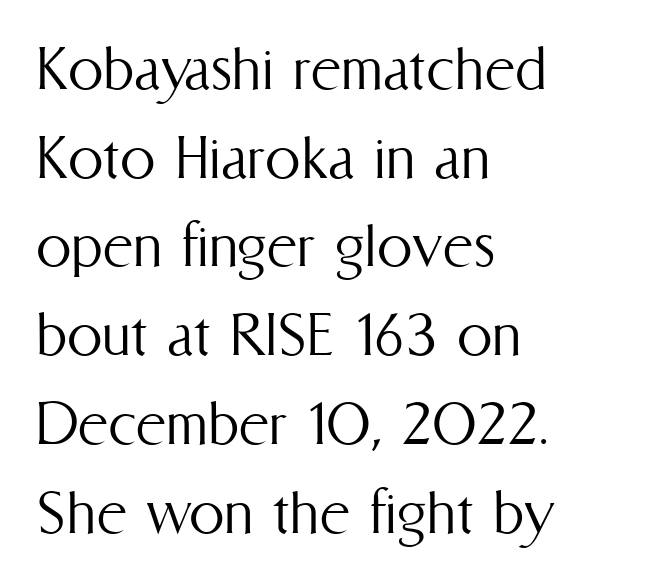
No letter is thick-stroked: the sample isn't bold. Is this a fixed-width face? No — the glyphs have proportional, varying widths. Horizontally, the lines are justified to the leading edge only. The face used here is rendered with its standard letterfit.
